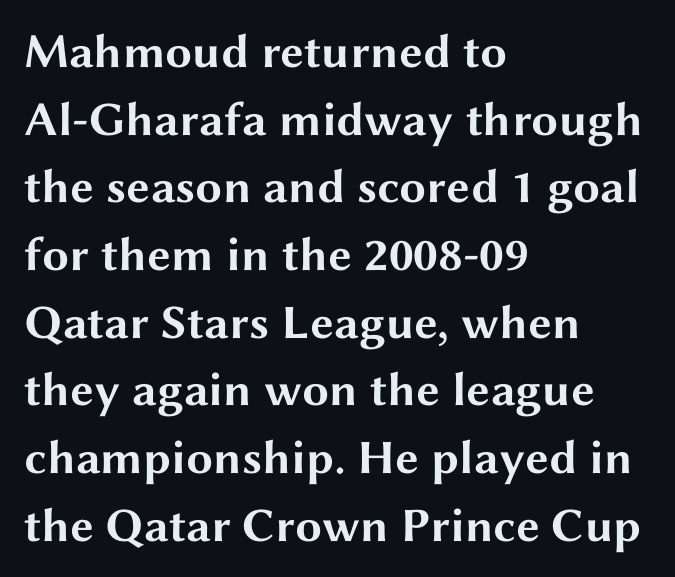
The image shows 48 px bold, wide sans-serif type, upright; set left-aligned, normal line spacing (1.41x), normal letter spacing, not underlined; medium stroke contrast and a medium x-height.
